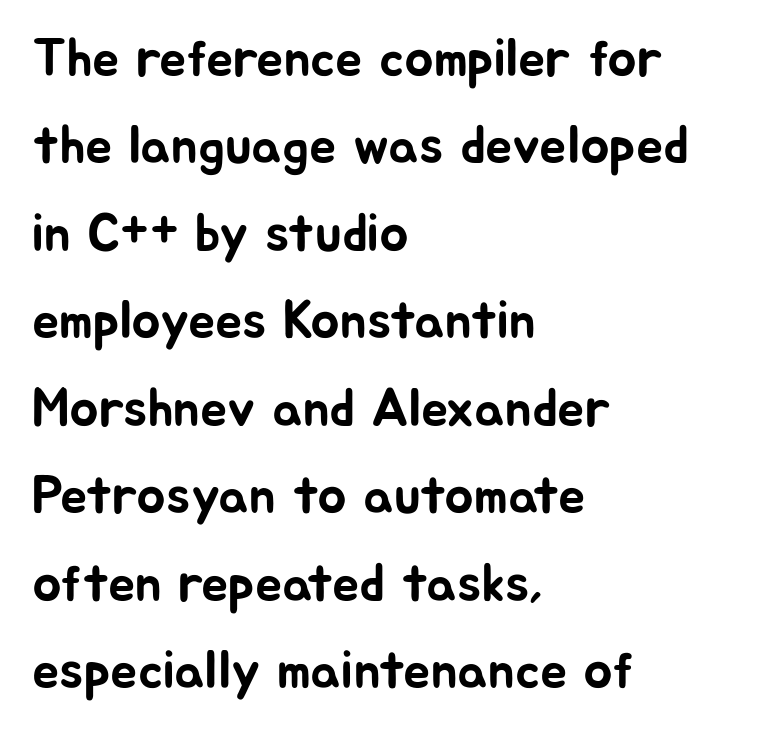
Q: Is the text italic (slanted)? A: No, it is upright.
Q: Is the typeface a serif or a sans-serif typeface? A: Sans-serif.
Q: Is the text underlined? A: No.
Q: How is the paragraph aligned? A: Left-aligned.
Q: Is the spacing between letters normal or unusually wide? A: Normal.
Q: Is the spacing between lines tight, normal or loose? A: Normal.
Q: Width (condensed, normal, or wide)? A: Normal.
Q: Stroke contrast? A: Low.
Q: x-height? A: Medium.
Q: Monospaced? A: No.
